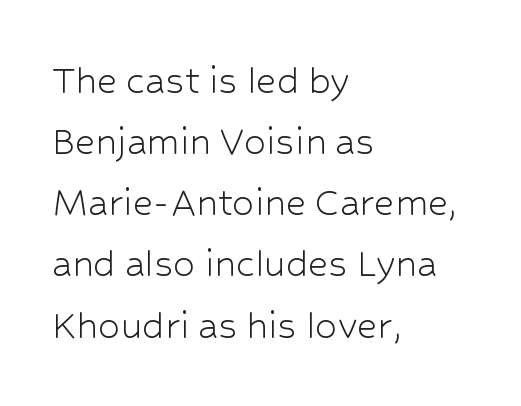
The image shows 44 px light sans-serif type, upright; set left-aligned, normal line spacing (1.39x), normal letter spacing, not underlined; low stroke contrast and a medium x-height.
